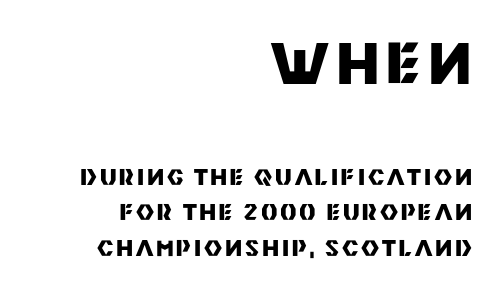
The image shows 56 px heavy sans-serif type, upright; set right-aligned, normal line spacing (1.61x), not underlined; the first (top) block is 2.55x larger; medium stroke contrast and a large x-height.
